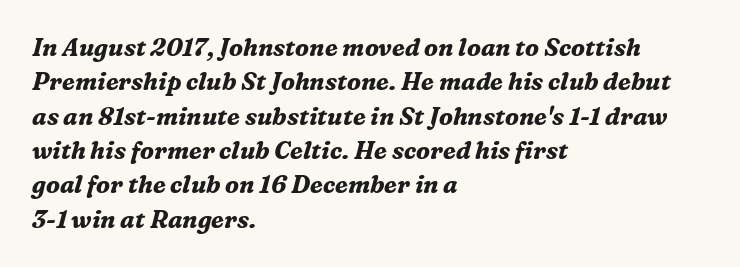
Q: Is the text bold? A: Yes.
Q: Is the text italic (slanted)? A: Yes, it leans right by about 16 degrees.
Q: Is the text underlined? A: No.
Q: How is the paragraph aligned? A: Left-aligned.
Q: Is the spacing between letters normal or unusually wide? A: Normal.
Q: Is the spacing between lines tight, normal or loose? A: Normal.
